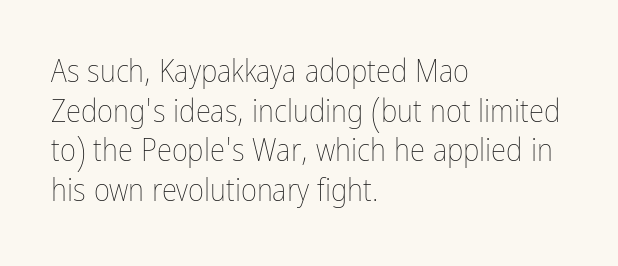
Do the characters align in a grid? No, the font is proportional. Alignment: flush left. Each new line begins a customary step beneath the previous one. Glyph-to-glyph distance matches everyday printed text.
